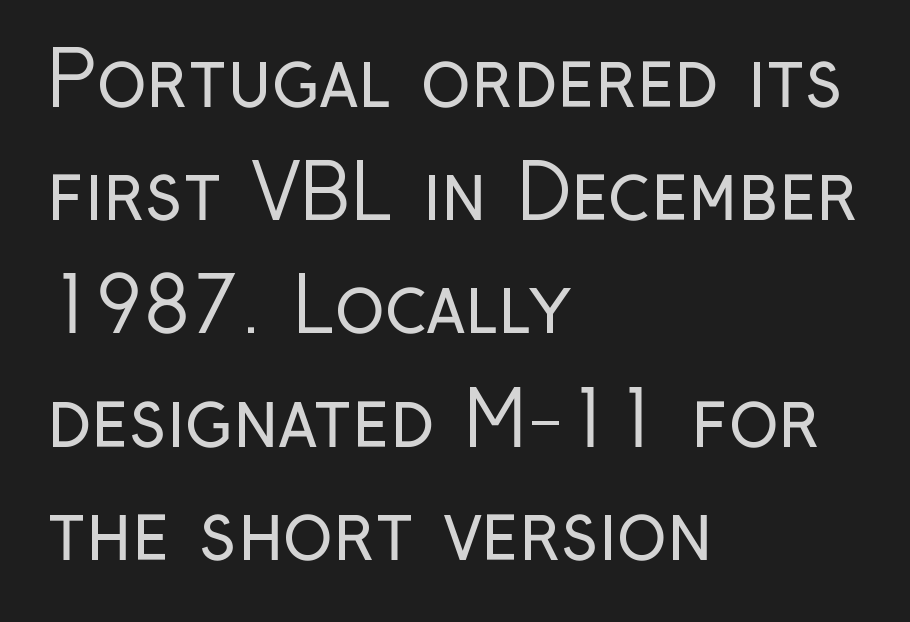
Q: Is the text bold? A: No.
Q: Is the text italic (slanted)? A: No, it is upright.
Q: Is the typeface a serif or a sans-serif typeface? A: Sans-serif.
Q: Is the text underlined? A: No.
Q: How is the paragraph aligned? A: Left-aligned.
Q: Is the spacing between letters normal or unusually wide? A: Normal.
Q: Is the spacing between lines tight, normal or loose? A: Normal.
Q: Width (condensed, normal, or wide)? A: Condensed.
Q: Stroke contrast? A: Low.
Q: x-height? A: Medium.
Q: Monospaced? A: No.
